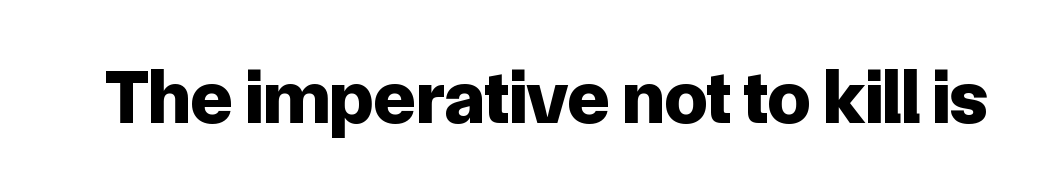
The image shows 77 px bold sans-serif type, upright; set normal letter spacing, not underlined; low stroke contrast and a medium x-height.
